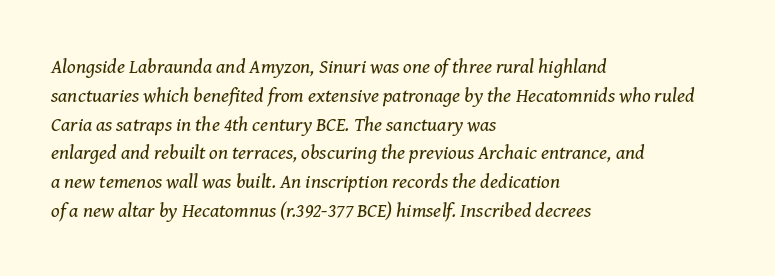
{"italic": "yes", "lean": "right", "slant_degrees": 8, "bold": "no", "underline": "no", "align": "left", "line_spacing": "normal", "line_spacing_ratio": 1.44, "letter_spacing": "normal", "letter_spacing_em": 0.0, "glyph_px": 20}
